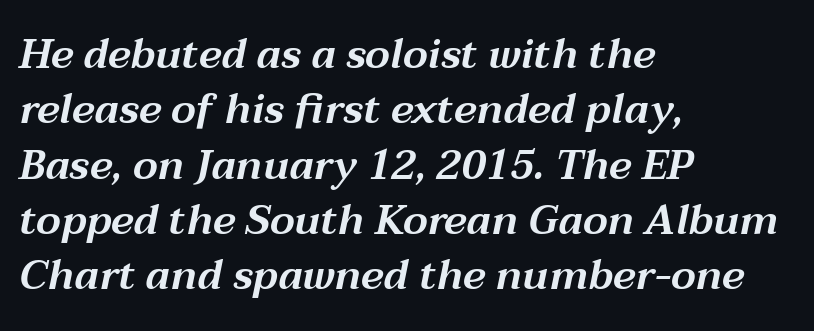
The image shows 41 px wide type, italic (leaning right); set left-aligned, normal line spacing (1.35x), normal letter spacing, not underlined; medium stroke contrast and a medium x-height.
